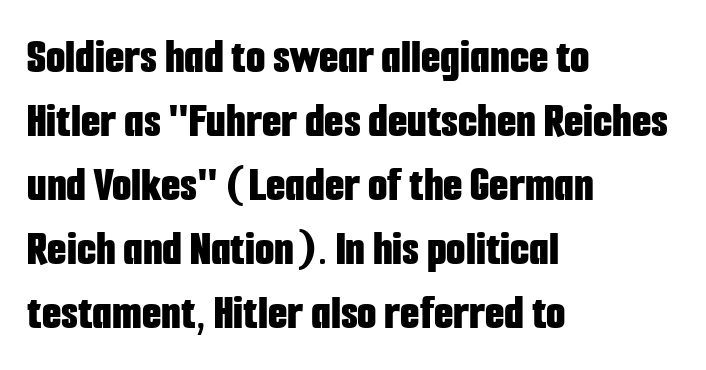
{"serif": "no", "italic": "no", "bold": "yes", "weight": "bold", "width": "condensed", "stroke_contrast": "low", "x_height": "medium", "monospaced": "no", "underline": "no", "align": "left", "line_spacing": "normal", "line_spacing_ratio": 1.28, "letter_spacing": "normal", "letter_spacing_em": 0.0, "glyph_px": 50}
